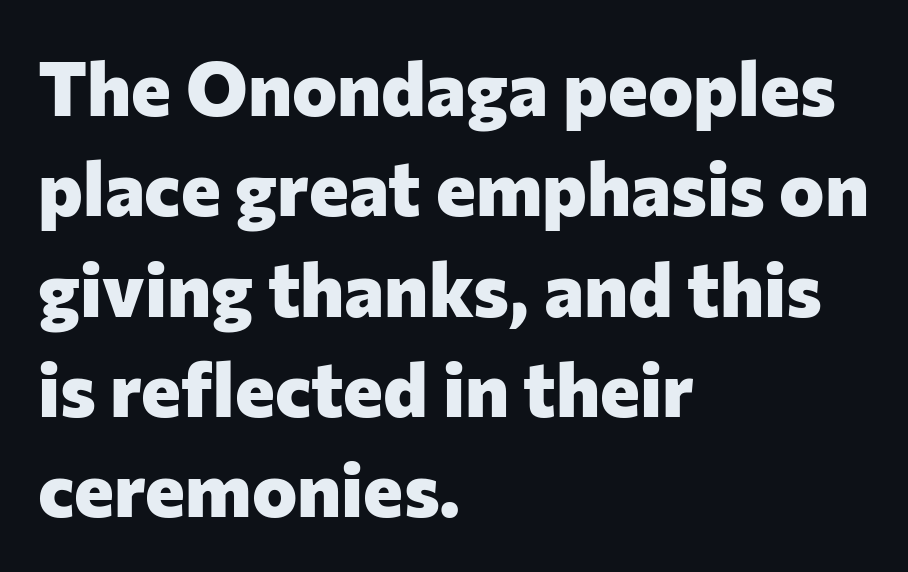
Do the letters lean? They stand straight. Nothing sits at the stroke ends, so this counts as sans-serif. Think of a printed novel: that variable character pitch is what you see here. Horizontal alignment here is leftward, the default for most running prose. Letters rest on an invisible, unmarked baseline.
